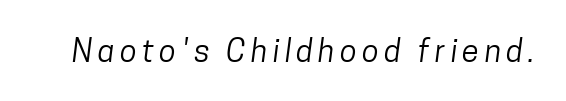
{"serif": "no", "bold": "no", "weight": "regular", "width": "condensed", "stroke_contrast": "low", "x_height": "medium", "monospaced": "no", "underline": "no", "glyph_px": 31}
